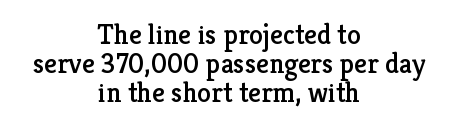
What kind of face is this? One with serifs. Just letters on the line, the space beneath them empty. Here the designer chose a conventional face with non-uniform glyph widths. Rows of type sit shoulder to shoulder in the vertical direction.
